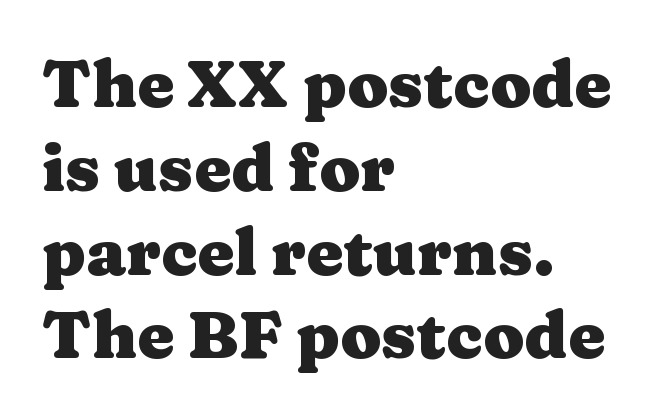
{"serif": "yes", "italic": "no", "bold": "yes", "weight": "heavy", "width": "wide", "stroke_contrast": "medium", "x_height": "medium", "monospaced": "no", "underline": "no", "align": "left", "line_spacing": "normal", "line_spacing_ratio": 1.27, "letter_spacing": "normal", "letter_spacing_em": 0.0, "glyph_px": 66}
